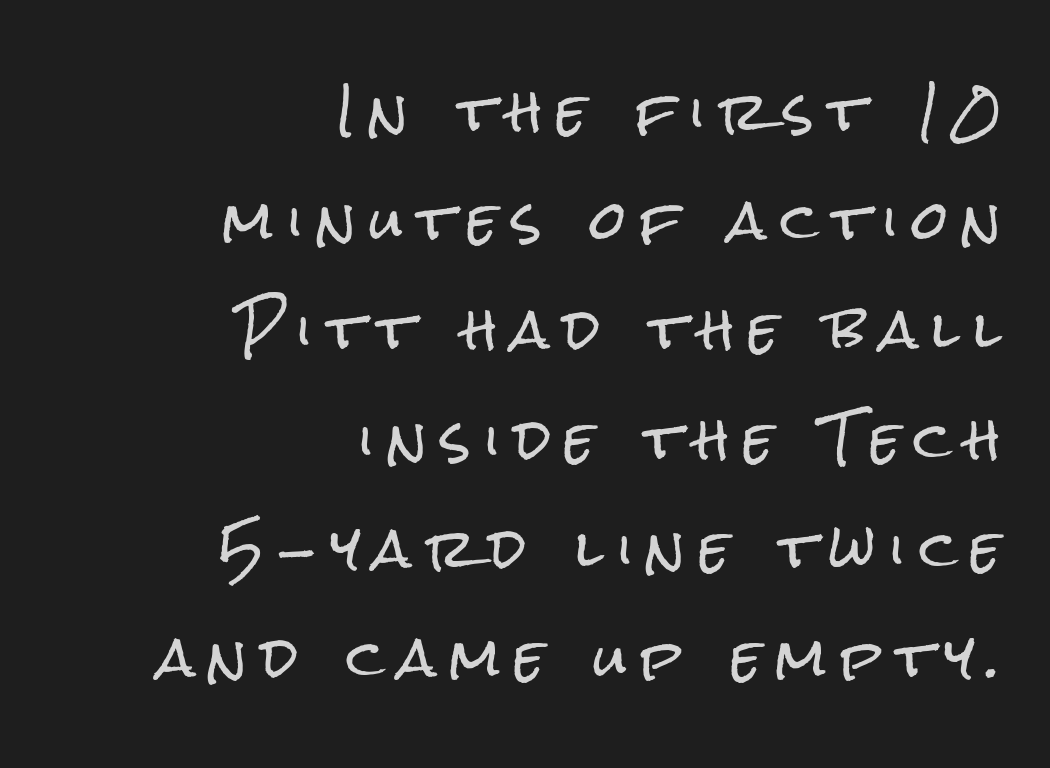
{"serif": "no", "italic": "no", "width": "condensed", "stroke_contrast": "low", "x_height": "medium", "monospaced": "no", "underline": "no", "align": "right", "line_spacing": "loose", "line_spacing_ratio": 2.1, "letter_spacing": "wide", "letter_spacing_em": 0.27, "glyph_px": 52}
